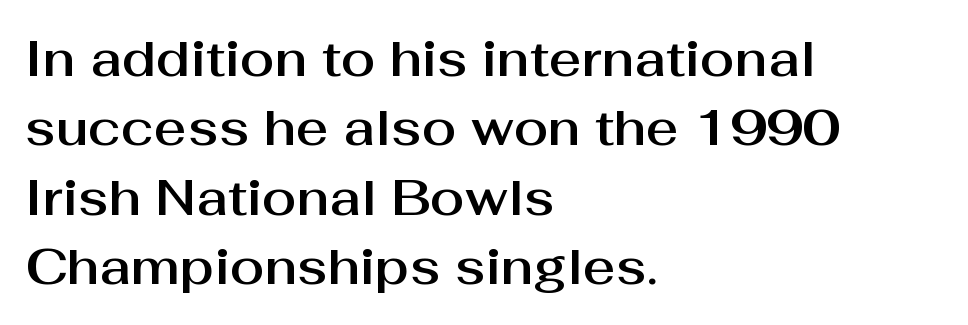
{"serif": "no", "italic": "no", "width": "normal", "stroke_contrast": "medium", "x_height": "medium", "monospaced": "no", "underline": "no", "align": "left", "line_spacing": "normal", "line_spacing_ratio": 1.39, "letter_spacing": "normal", "letter_spacing_em": 0.0, "glyph_px": 50}
